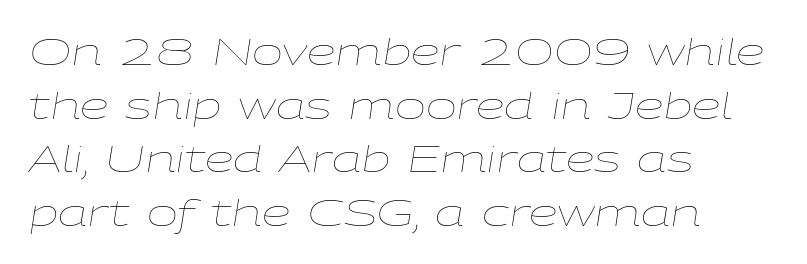
The image shows 37 px thin, wide type, italic (leaning right); set left-aligned, normal line spacing (1.45x), normal letter spacing, not underlined; low stroke contrast and a medium x-height.
